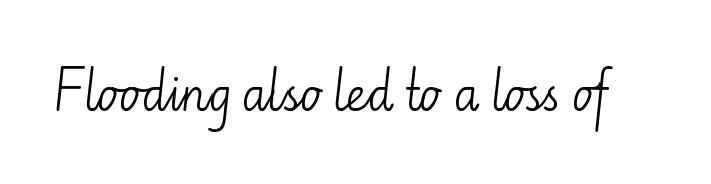
Descenders are the only things crossing below the line. Nope, no serifs anywhere on these letters. A typesetter would call this proportional, since set widths differ per character. No letter is thick-stroked: the sample isn't bold. What stands out about the letter spacing? Nothing — it is the standard amount.
